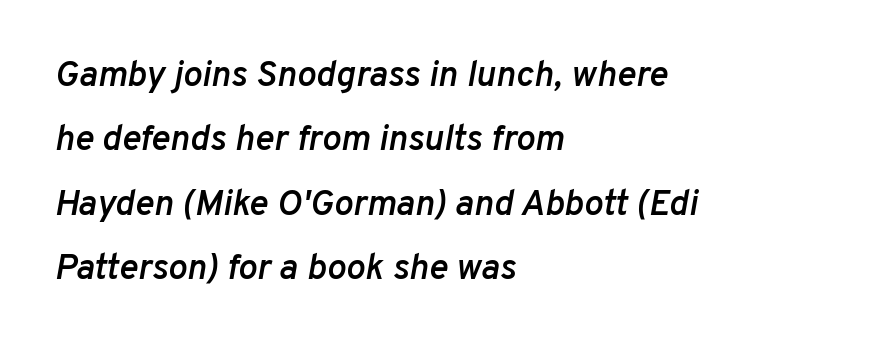
This sample has the flowing, uneven cadence of proportional lettering. A classic flush-left, rag-right setting is used for this passage. Only glyphs here, with clear space below each row. Short note: letters normally spaced.
